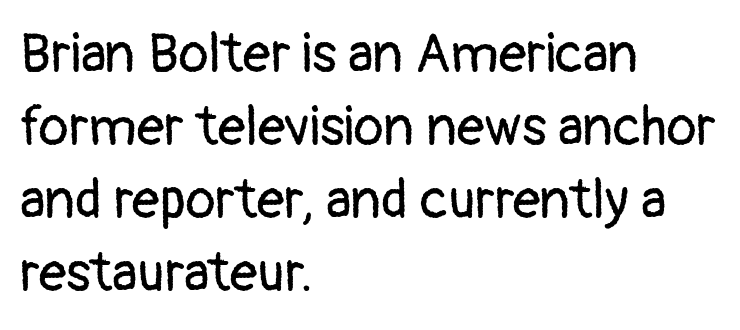
{"serif": "no", "italic": "no", "bold": "no", "weight": "regular", "width": "normal", "stroke_contrast": "low", "x_height": "medium", "monospaced": "no", "underline": "no", "align": "left", "line_spacing": "normal", "line_spacing_ratio": 1.33, "letter_spacing": "normal", "letter_spacing_em": 0.0, "glyph_px": 55}
